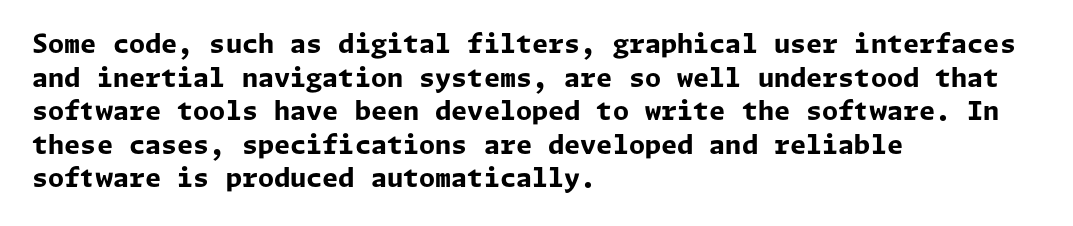
Regarding leading, the lines here are spaced in the standard way. Nothing unusual about the tracking: characters are spaced as the font intends. Clear beneath every line of the passage. The compositor pushed each line to the left boundary. Ascenders rise straight up at ninety degrees. The font is running at its bold setting.
